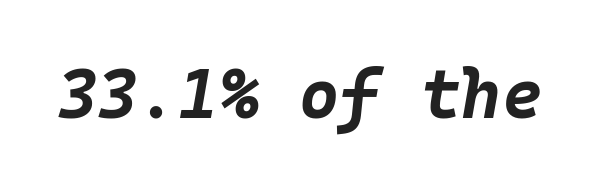
{"italic": "yes", "lean": "right", "slant_degrees": 10, "bold": "yes", "weight": "bold", "width": "normal", "stroke_contrast": "low", "x_height": "large", "monospaced": "yes", "underline": "no", "letter_spacing": "normal", "letter_spacing_em": 0.0, "glyph_px": 69}
